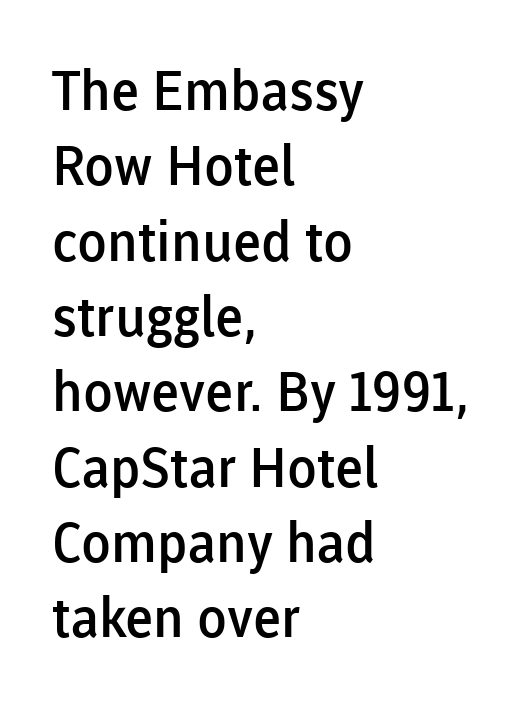
{"serif": "no", "italic": "no", "bold": "semi", "weight": "semibold", "width": "normal", "stroke_contrast": "low", "x_height": "medium", "monospaced": "no", "underline": "no", "align": "left", "line_spacing": "normal", "line_spacing_ratio": 1.37, "letter_spacing": "normal", "letter_spacing_em": 0.0, "glyph_px": 55}
